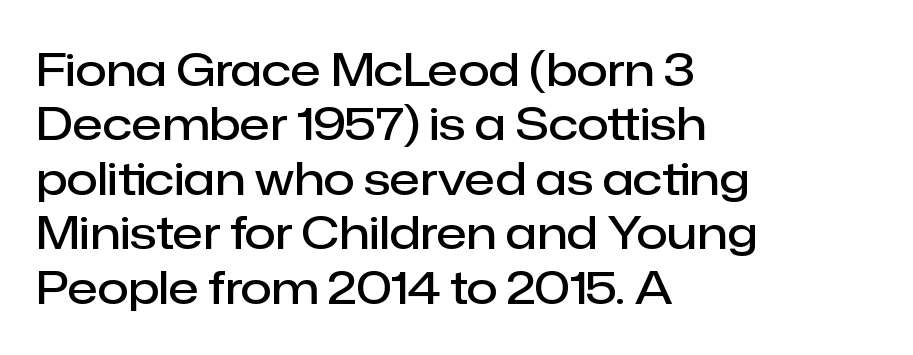
{"serif": "no", "italic": "no", "bold": "semi", "weight": "semibold", "width": "normal", "stroke_contrast": "low", "x_height": "medium", "monospaced": "no", "underline": "no", "align": "left", "line_spacing_ratio": 1.21, "letter_spacing": "normal", "letter_spacing_em": 0.0, "glyph_px": 45}
